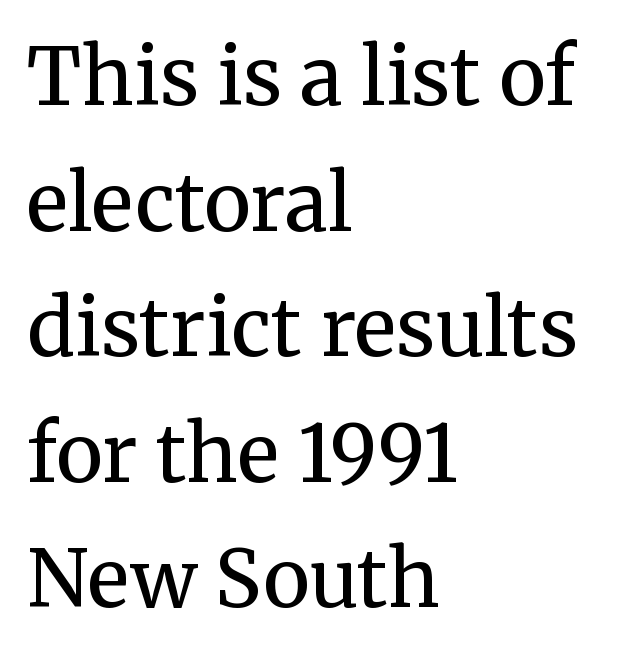
Q: Is the text bold? A: No.
Q: Is the text italic (slanted)? A: No, it is upright.
Q: Is the typeface a serif or a sans-serif typeface? A: Serif.
Q: Is the text underlined? A: No.
Q: How is the paragraph aligned? A: Left-aligned.
Q: Is the spacing between letters normal or unusually wide? A: Normal.
Q: Is the spacing between lines tight, normal or loose? A: Normal.
Q: Width (condensed, normal, or wide)? A: Normal.
Q: Stroke contrast? A: Medium.
Q: x-height? A: Medium.
Q: Monospaced? A: No.
